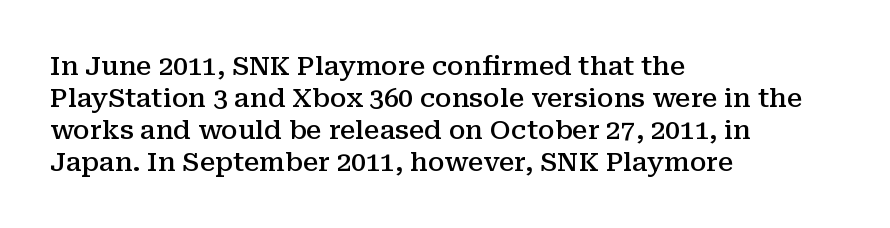
Q: Is the text bold? A: Semi-bold.
Q: Is the text italic (slanted)? A: No, it is upright.
Q: Is the text underlined? A: No.
Q: How is the paragraph aligned? A: Left-aligned.
Q: Is the spacing between letters normal or unusually wide? A: Normal.
